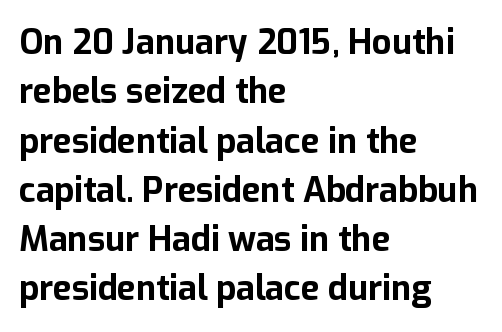
The image shows 34 px bold sans-serif type, upright; set left-aligned, normal line spacing (1.45x), normal letter spacing, not underlined; low stroke contrast and a medium x-height.
